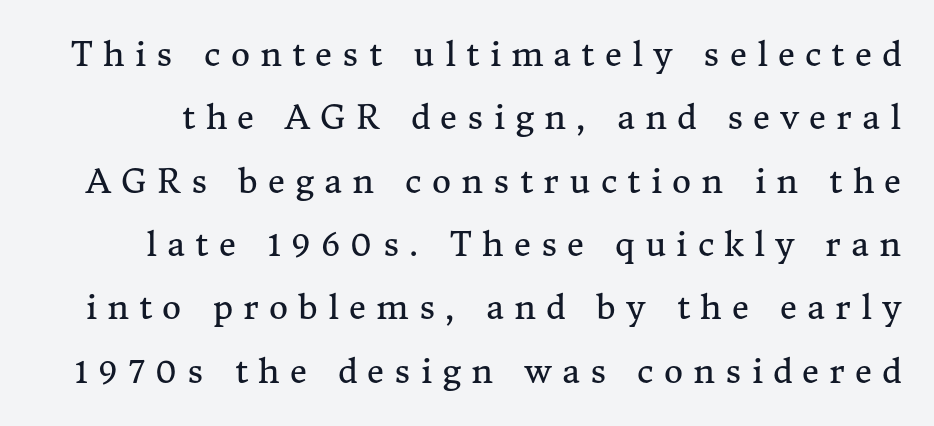
Q: Is the text bold? A: No.
Q: Is the text italic (slanted)? A: No, it is upright.
Q: Is the typeface a serif or a sans-serif typeface? A: Serif.
Q: Is the text underlined? A: No.
Q: Is the spacing between letters normal or unusually wide? A: Unusually wide.
Q: Is the spacing between lines tight, normal or loose? A: Loose.
Q: Width (condensed, normal, or wide)? A: Normal.
Q: Stroke contrast? A: Medium.
Q: x-height? A: Medium.
Q: Monospaced? A: No.
